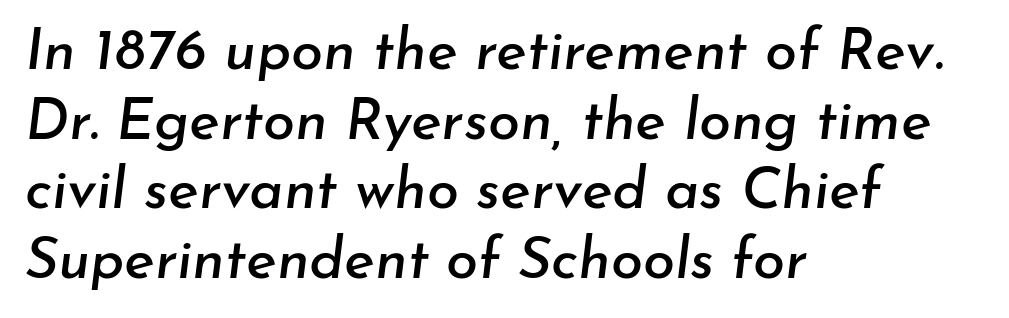
Nothing unusual about the tracking: characters are spaced as the font intends. You could not count columns in this text — the font is proportionally spaced. An italicized treatment has been applied to the whole sample. Just letters on the line, the space beneath them empty.
